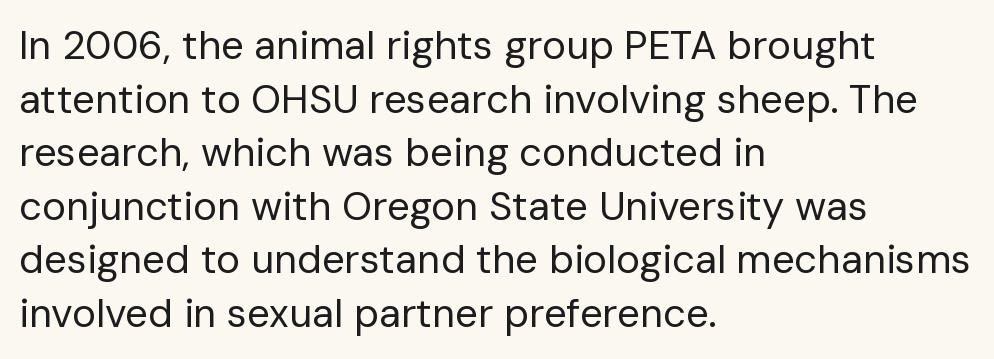
The image shows 40 px regular-weight sans-serif type, upright; set left-aligned, normal line spacing (1.34x), normal letter spacing, not underlined; low stroke contrast and a medium x-height.
